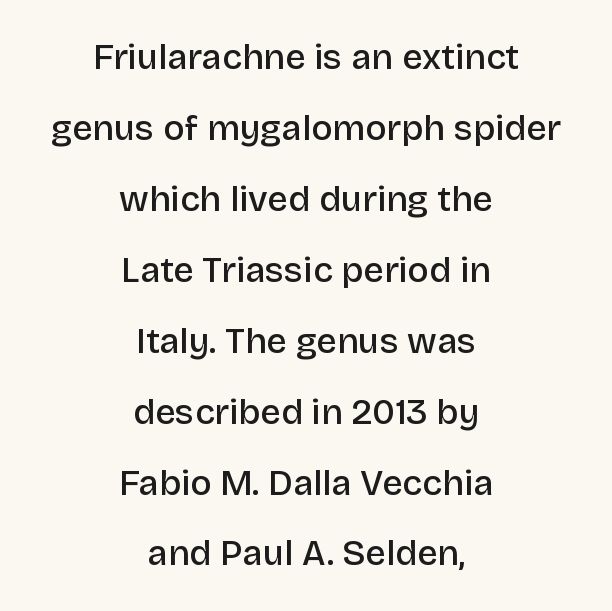
The lettering stays uniformly vertical, giving the passage a roman look. Nothing sits at the stroke ends, so this counts as sans-serif. The passage shown is typed in a proportional face where columns would drift. This sample trades compactness for vertical openness between lines. Any mark beneath the type? The region is blank.
